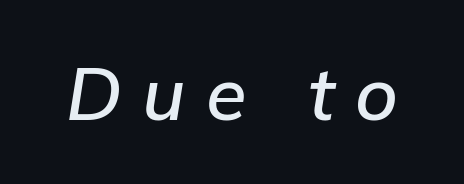
The foot of each line stays bare and open. This rendering widens character spacing well past its baseline value. An italicized treatment has been applied to the whole sample. Each letter keeps its own natural width here, so spacing adapts to shape.
